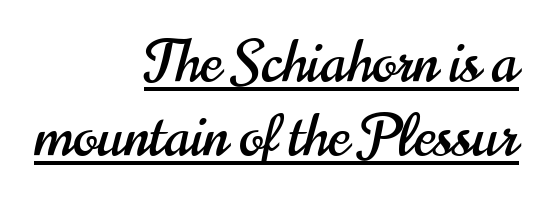
Q: Is the text italic (slanted)? A: Yes.
Q: Is the typeface a serif or a sans-serif typeface? A: Sans-serif.
Q: Is the text underlined? A: Yes.
Q: How is the paragraph aligned? A: Right-aligned.
Q: Is the spacing between letters normal or unusually wide? A: Normal.
Q: Is the spacing between lines tight, normal or loose? A: Normal.
Q: Width (condensed, normal, or wide)? A: Condensed.
Q: Stroke contrast? A: High.
Q: x-height? A: Small.
Q: Monospaced? A: No.
